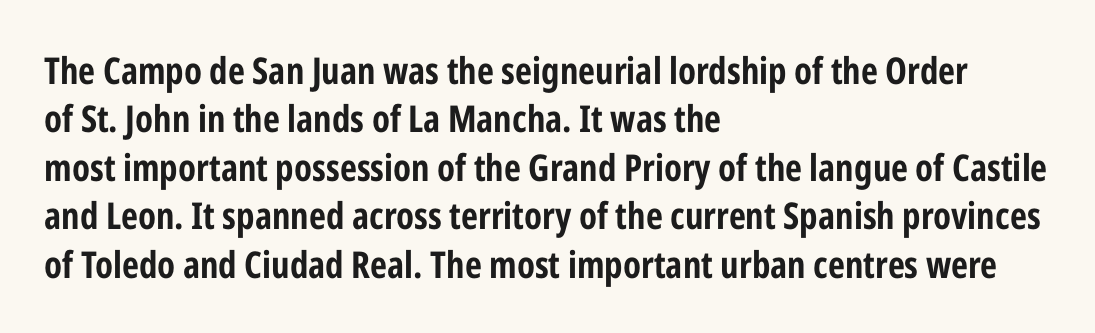
The letters are bold, with thick, heavy strokes. The designer went with a sans here, leaving each stem footless. Caption: standard tracking, unaltered. The designer left line spacing at the default. Character widths vary here, with narrow letters taking less room than wide ones. The typesetter chose a ragged-right arrangement here.
